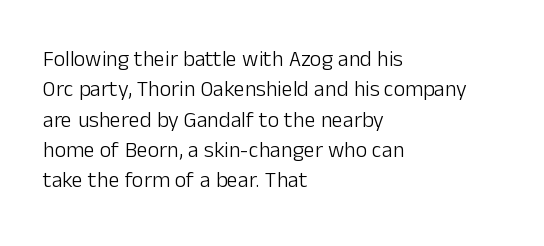
Q: Is the text bold? A: No.
Q: Is the text italic (slanted)? A: No, it is upright.
Q: Is the text underlined? A: No.
Q: How is the paragraph aligned? A: Left-aligned.
Q: Is the spacing between letters normal or unusually wide? A: Normal.
Q: Is the spacing between lines tight, normal or loose? A: Normal.
